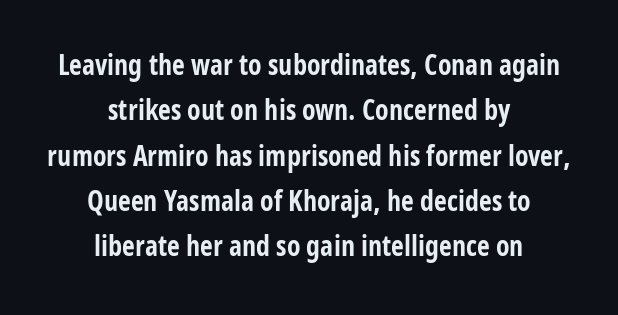
Q: Is the text bold? A: Yes.
Q: Is the text italic (slanted)? A: No, it is upright.
Q: Is the typeface a serif or a sans-serif typeface? A: Sans-serif.
Q: Is the text underlined? A: No.
Q: How is the paragraph aligned? A: Centered.
Q: Is the spacing between letters normal or unusually wide? A: Normal.
Q: Is the spacing between lines tight, normal or loose? A: Normal.
Q: Width (condensed, normal, or wide)? A: Condensed.
Q: Stroke contrast? A: Low.
Q: x-height? A: Large.
Q: Monospaced? A: No.
